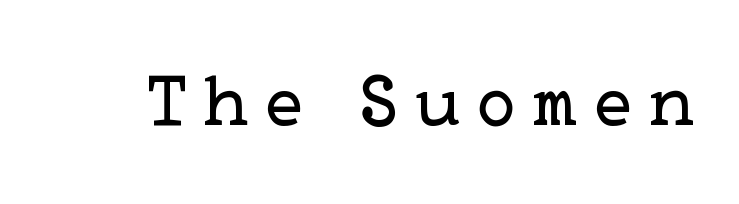
{"serif": "yes", "italic": "no", "bold": "no", "weight": "regular", "width": "normal", "stroke_contrast": "low", "x_height": "medium", "underline": "no", "letter_spacing": "wide", "letter_spacing_em": 0.22, "glyph_px": 75}
